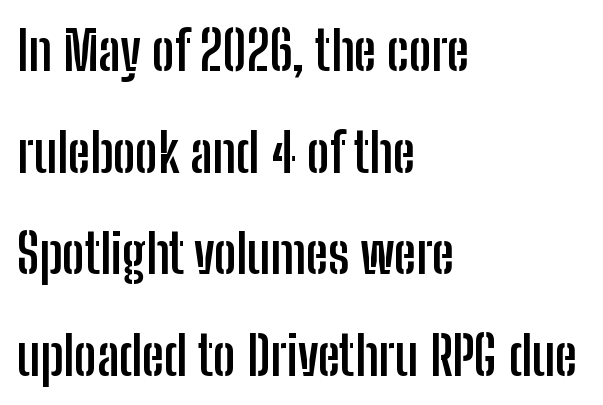
The image shows 54 px semibold, condensed sans-serif type, upright; set left-aligned, line spacing 1.88x, normal letter spacing, not underlined; low stroke contrast and a medium x-height.
